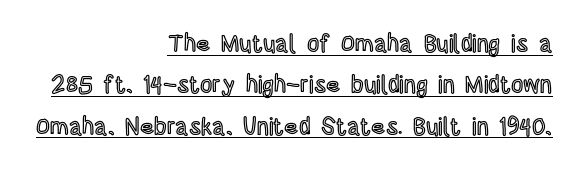
The image shows 24 px text type, upright; set right-aligned, line spacing 1.72x, normal letter spacing, underlined.
